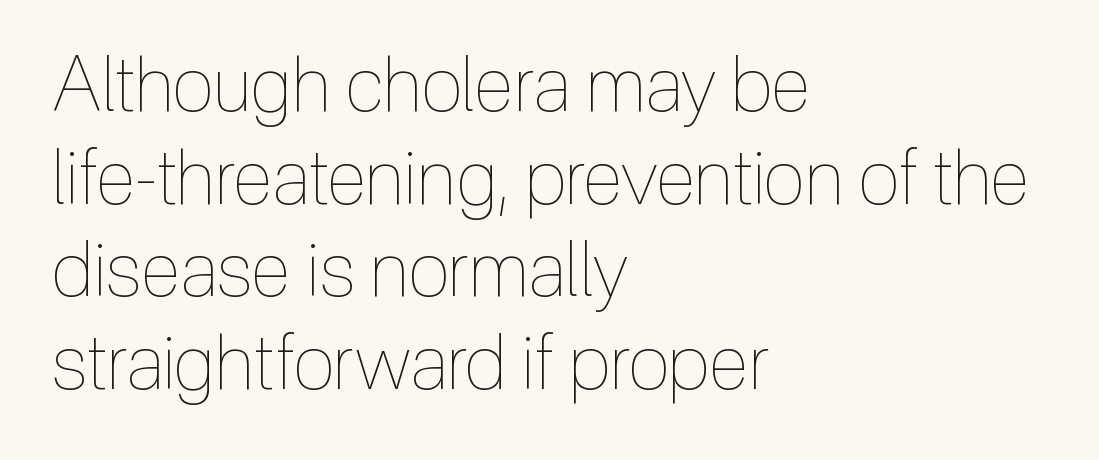
The image shows 76 px thin, condensed type, upright; set left-aligned, line spacing 1.22x, normal letter spacing, not underlined; a medium x-height.
